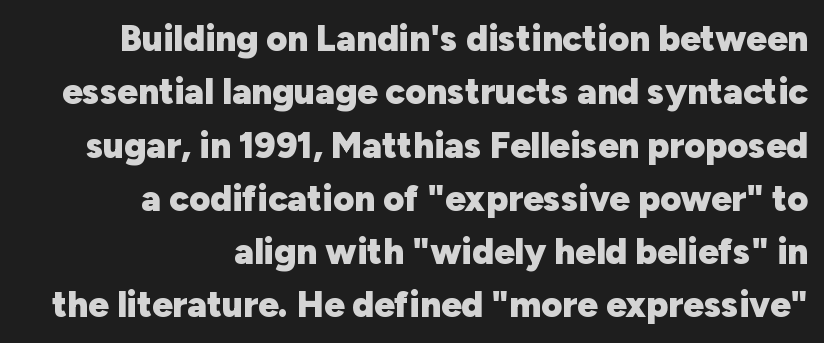
Whoever set this chose a conventional vertical rhythm. Heavy-handed strokes throughout: this text is bold. The rag falls on the left side of this text block. The face used here is rendered with its standard letterfit.
